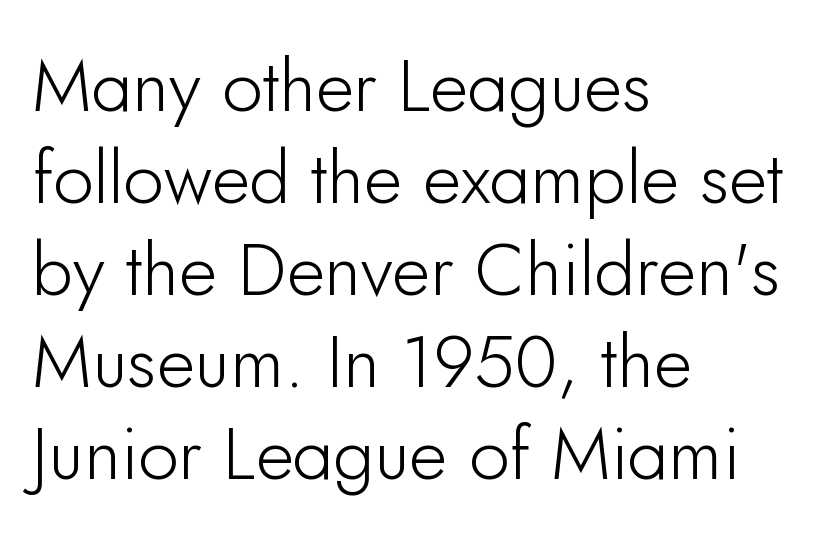
{"serif": "no", "italic": "no", "width": "normal", "stroke_contrast": "low", "x_height": "small", "monospaced": "no", "underline": "no", "align": "left", "line_spacing": "normal", "line_spacing_ratio": 1.26, "letter_spacing": "normal", "letter_spacing_em": 0.0, "glyph_px": 73}
